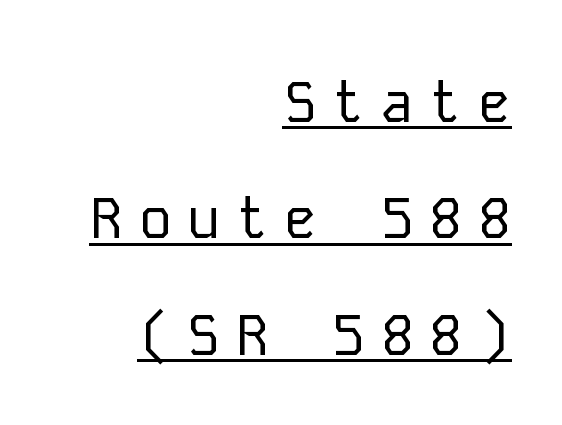
A flush-right, rag-left setting is used for this passage. Note the uniform advance width — an 'i' takes as much space as an 'm'. The lettering stays uniformly vertical, giving the passage a roman look. Students, observe the line beneath the letters — that is underlining.
